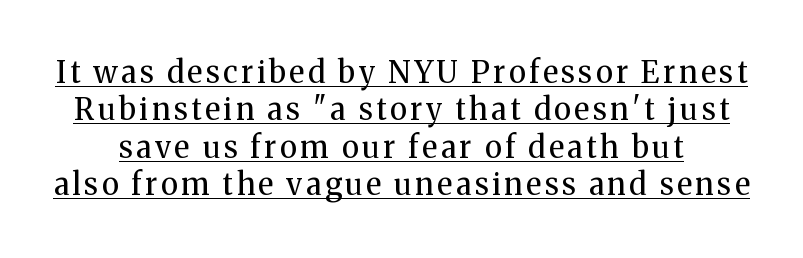
The image shows 30 px regular-weight serif type, upright; set normal line spacing (1.25x), underlined; medium stroke contrast and a medium x-height.
